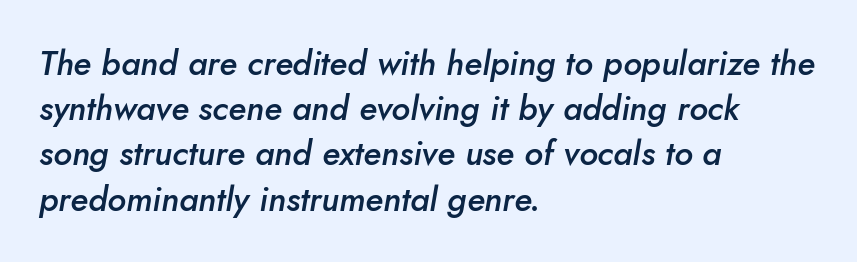
The image shows 34 px semibold type, italic (leaning right); set left-aligned, normal line spacing (1.33x), normal letter spacing, not underlined; low stroke contrast and a small x-height.
